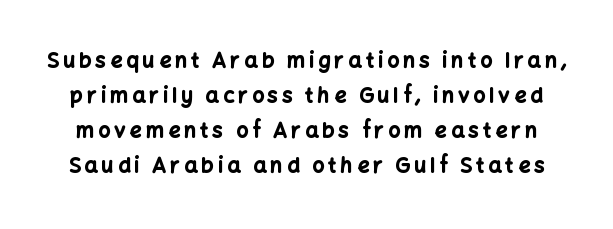
Bold? Absolutely — the strokes are thick and heavy. Every character sits straight up, as roman type does. Regular leading. Descender tails drop into unmarked territory.
